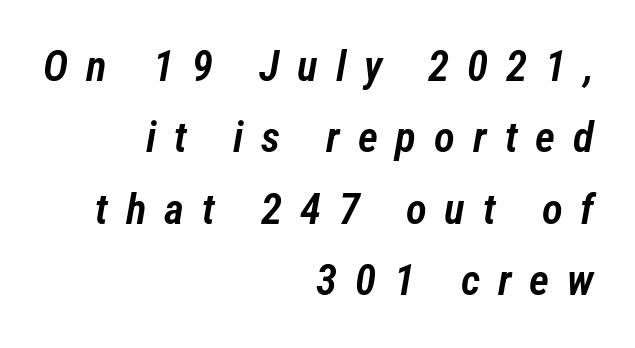
Descenders are the only things crossing below the line. The letters advance in unequal steps, a hallmark of proportional type. Baseline-to-baseline distance is the conventional proportion of letter height. Line endings align vertically; line beginnings do not. Observe the lean: these are italic letterforms. Glyph-to-glyph distance is far greater than everyday printed text.
